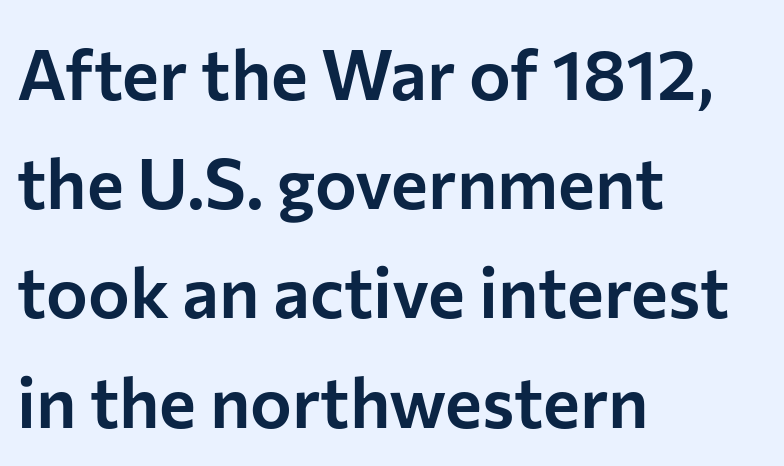
{"serif": "no", "italic": "no", "width": "normal", "stroke_contrast": "low", "x_height": "medium", "monospaced": "no", "underline": "no", "align": "left", "line_spacing": "normal", "line_spacing_ratio": 1.56, "letter_spacing": "normal", "letter_spacing_em": 0.0, "glyph_px": 70}
